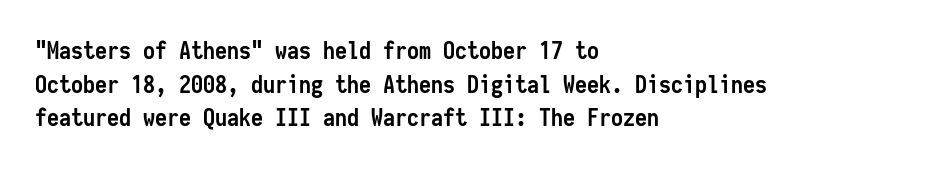
Any mark beneath the type? The region is blank. Regular leading. The face used here is rendered with its standard letterfit. These words are printed bold, with thick strokes throughout. Italic? Not at all — the glyphs are vertical. Left-aligned paragraph, ragged on the right.
